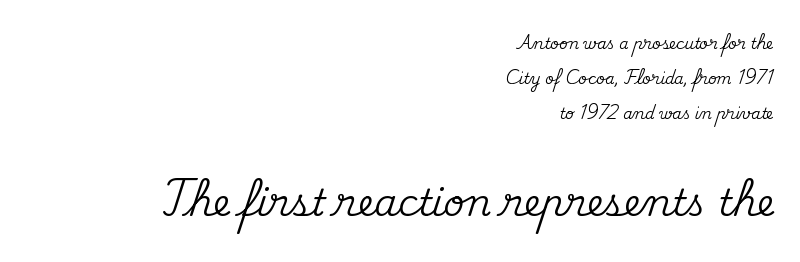
The image shows 37 px serif type; set right-aligned, loose line spacing (2.35x), normal letter spacing, not underlined; the second (bottom) block is 2.47x larger; medium stroke contrast and a small x-height.
